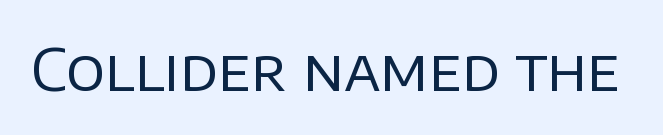
Q: Is the text bold? A: No.
Q: Is the text italic (slanted)? A: No, it is upright.
Q: Is the typeface a serif or a sans-serif typeface? A: Sans-serif.
Q: Is the text underlined? A: No.
Q: Is the spacing between letters normal or unusually wide? A: Normal.
Q: Width (condensed, normal, or wide)? A: Normal.
Q: Stroke contrast? A: Low.
Q: x-height? A: Large.
Q: Monospaced? A: No.
